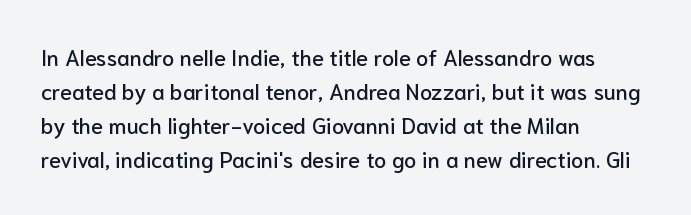
Students, observe: this is what conventionally led text looks like. This sample uses an upright cut, with every glyph sitting square on the baseline. A clean baseline with only descenders dipping below it. Each word holds together tightly as a unit, with standard inter-letter gaps.
